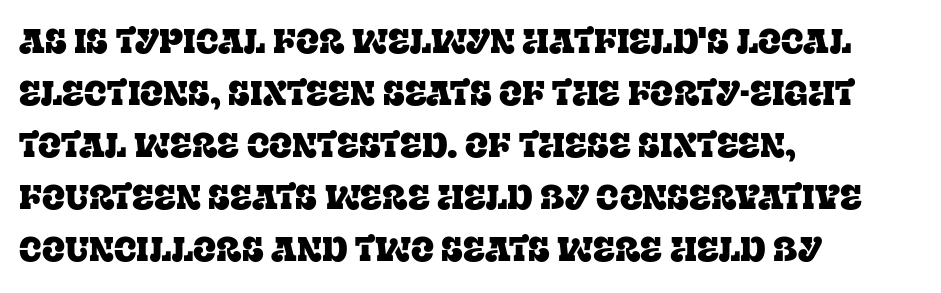
The image shows 34 px serif type, upright; set left-aligned, normal line spacing (1.53x), normal letter spacing, not underlined; low stroke contrast and a large x-height.
